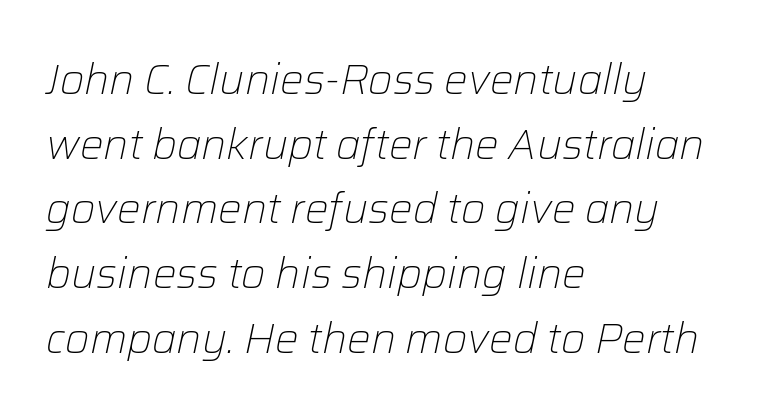
Q: Is the text bold? A: No.
Q: Is the text italic (slanted)? A: Yes, it leans right by about 12 degrees.
Q: Is the text underlined? A: No.
Q: How is the paragraph aligned? A: Left-aligned.
Q: Is the spacing between letters normal or unusually wide? A: Normal.
Q: Is the spacing between lines tight, normal or loose? A: Normal.
Q: Width (condensed, normal, or wide)? A: Normal.
Q: Stroke contrast? A: Low.
Q: x-height? A: Medium.
Q: Monospaced? A: No.
